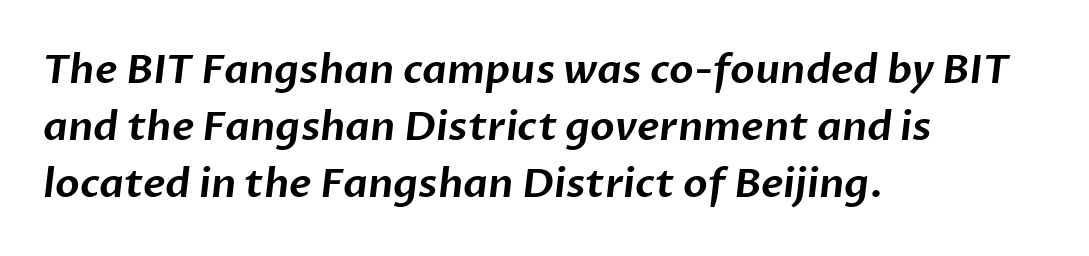
The image shows 40 px sans-serif type; set left-aligned, normal line spacing (1.43x), normal letter spacing, not underlined; low stroke contrast and a medium x-height.
